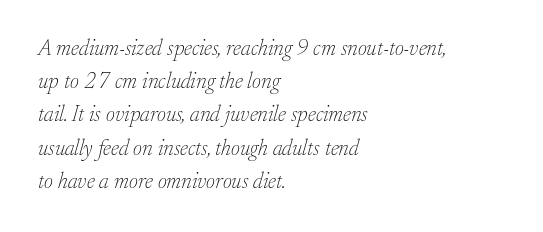
Q: Is the text bold? A: No.
Q: Is the text italic (slanted)? A: Yes, it leans right by about 17 degrees.
Q: Is the text underlined? A: No.
Q: How is the paragraph aligned? A: Left-aligned.
Q: Is the spacing between letters normal or unusually wide? A: Normal.
Q: Is the spacing between lines tight, normal or loose? A: Normal.
